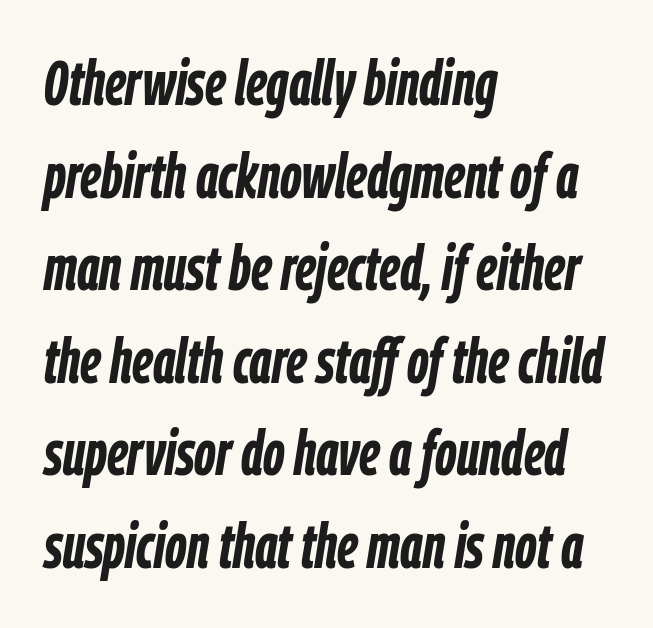
The image shows 63 px semibold, condensed type, italic (leaning right); set left-aligned, normal line spacing (1.47x), normal letter spacing, not underlined; low stroke contrast and a medium x-height.
